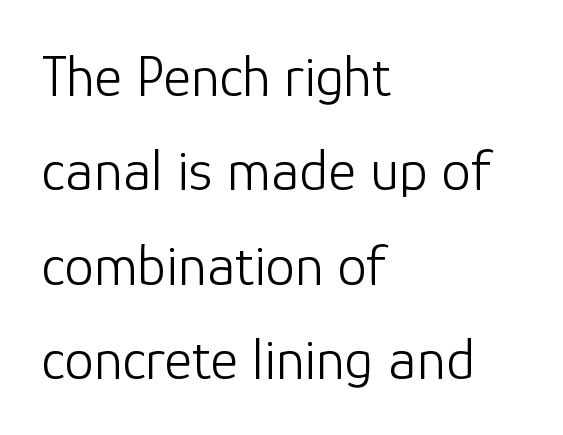
{"serif": "no", "italic": "no", "bold": "no", "weight": "light", "width": "normal", "stroke_contrast": "low", "x_height": "medium", "monospaced": "no", "underline": "no", "align": "left", "line_spacing": "normal", "line_spacing_ratio": 1.6, "letter_spacing": "normal", "letter_spacing_em": 0.0, "glyph_px": 59}
